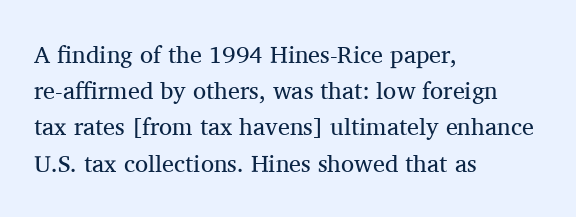
The image shows 24 px text type, upright; set left-aligned, normal line spacing (1.51x), normal letter spacing, not underlined.
